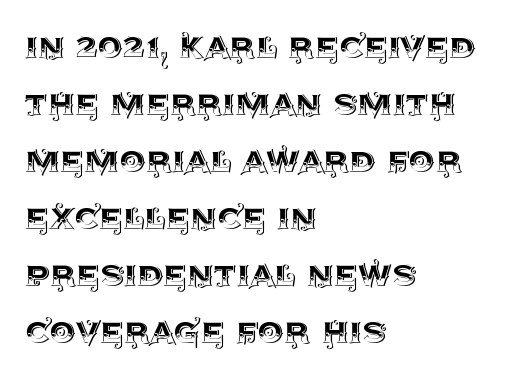
{"italic": "no", "width": "normal", "x_height": "large", "monospaced": "no", "underline": "no", "align": "left", "line_spacing": "normal", "line_spacing_ratio": 1.39, "letter_spacing": "normal", "letter_spacing_em": 0.0, "glyph_px": 41}
